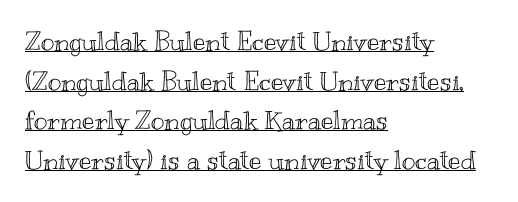
Q: Is the text italic (slanted)? A: No, it is upright.
Q: Is the text underlined? A: Yes.
Q: How is the paragraph aligned? A: Left-aligned.
Q: Is the spacing between letters normal or unusually wide? A: Normal.
Q: Is the spacing between lines tight, normal or loose? A: Normal.
